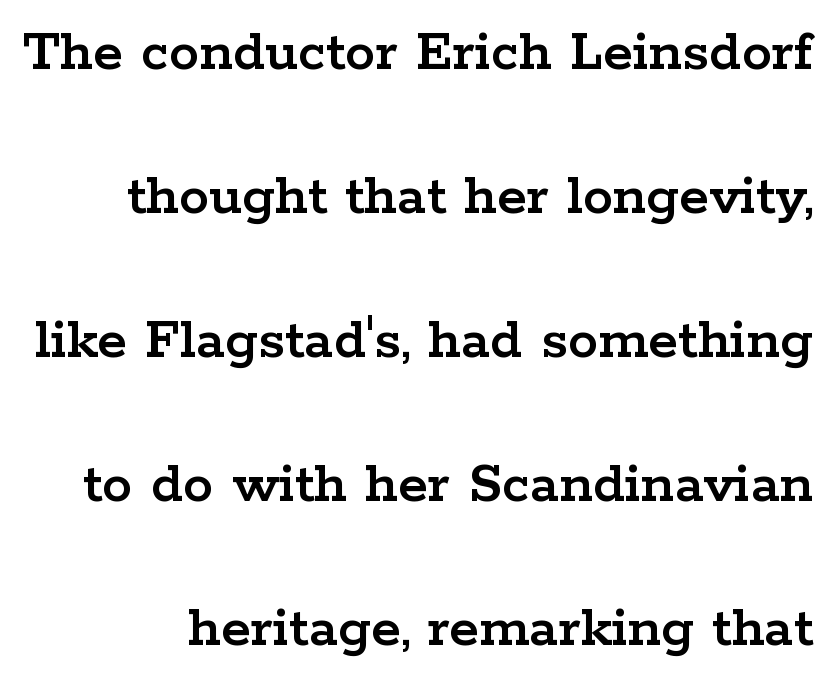
{"serif": "yes", "italic": "no", "width": "wide", "stroke_contrast": "low", "x_height": "medium", "monospaced": "no", "underline": "no", "line_spacing": "loose", "line_spacing_ratio": 2.36, "letter_spacing": "normal", "letter_spacing_em": 0.0, "glyph_px": 61}
